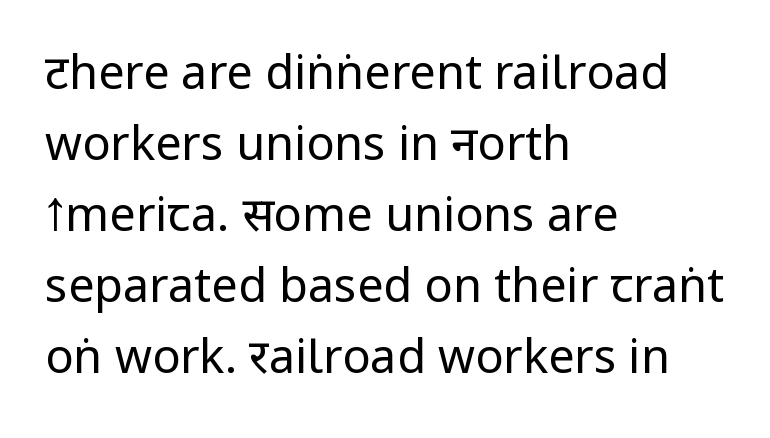
Q: Is the text bold? A: No.
Q: Is the text italic (slanted)? A: No, it is upright.
Q: Is the typeface a serif or a sans-serif typeface? A: Sans-serif.
Q: Is the text underlined? A: No.
Q: How is the paragraph aligned? A: Left-aligned.
Q: Is the spacing between letters normal or unusually wide? A: Normal.
Q: Is the spacing between lines tight, normal or loose? A: Normal.
Q: Width (condensed, normal, or wide)? A: Condensed.
Q: Stroke contrast? A: Low.
Q: x-height? A: Large.
Q: Monospaced? A: No.
